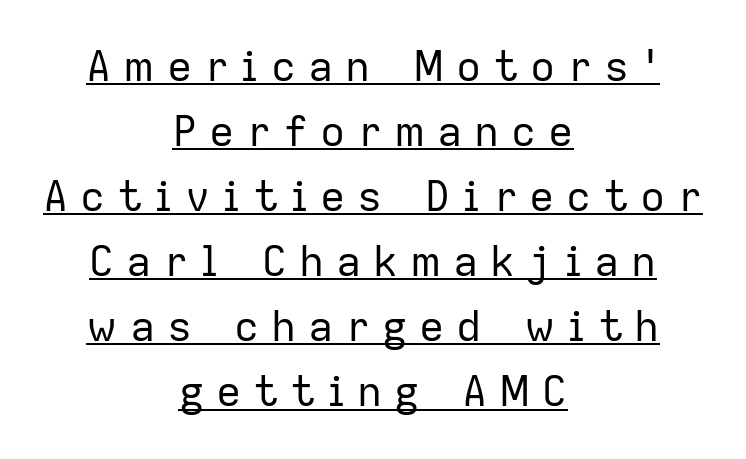
The face used here is proportionally spaced, like ordinary book or web type. Glyph-to-glyph distance is far greater than everyday printed text. These characters rest on top of a visible drawn line. Ordinary non-slanted type is in use. Where is the straight margin? There isn't one; the lines are centered.
